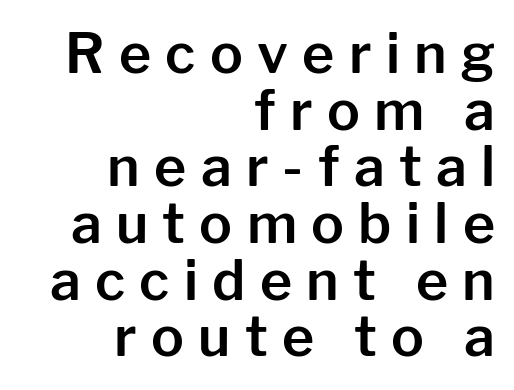
The image shows 55 px sans-serif type, upright; set right-aligned, tight line spacing (1.03x), unusually wide letter spacing (+0.26 em), not underlined; low stroke contrast and a medium x-height.
